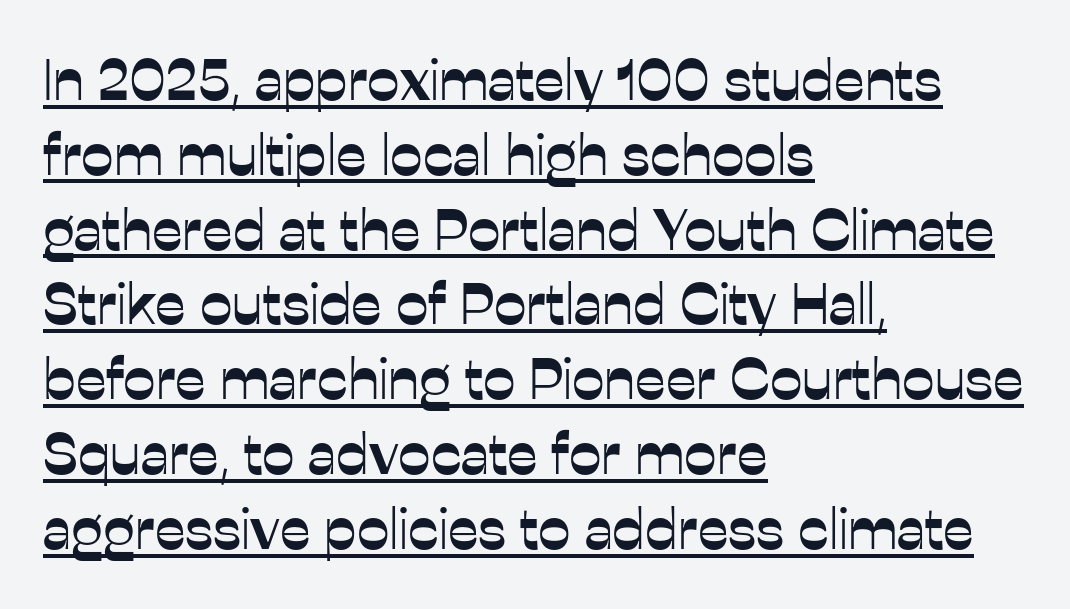
{"serif": "no", "italic": "no", "width": "normal", "stroke_contrast": "low", "x_height": "medium", "monospaced": "no", "underline": "yes", "align": "left", "line_spacing": "normal", "line_spacing_ratio": 1.29, "letter_spacing": "normal", "letter_spacing_em": 0.0, "glyph_px": 58}
